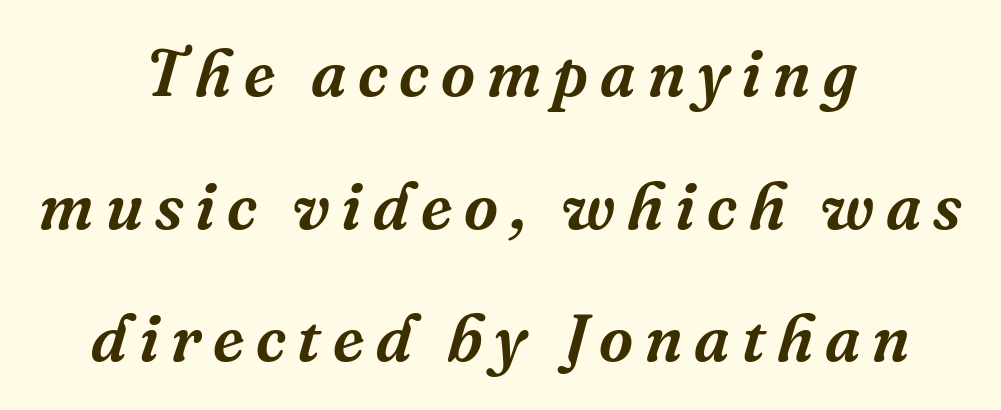
The image shows 66 px serif type, italic (leaning right); set centered, loose line spacing (2.01x), not underlined; medium stroke contrast and a medium x-height.
